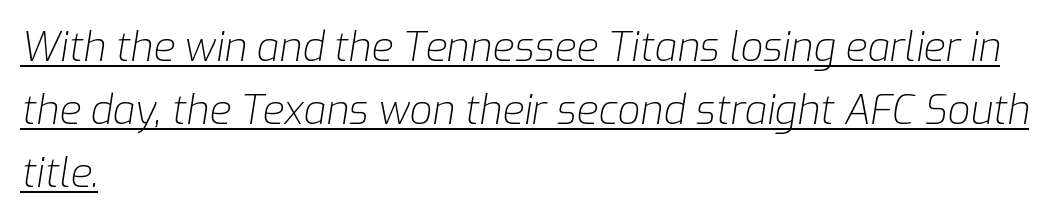
The image shows 40 px light type, italic (leaning right); set left-aligned, normal line spacing (1.58x), normal letter spacing, underlined; low stroke contrast and a medium x-height.
